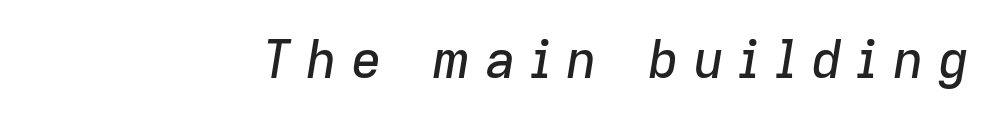
Each letter keeps its own natural width here, so spacing adapts to shape. Short note: letters widely spaced. The area under the type is left untouched. It's the slanting kind of type.
